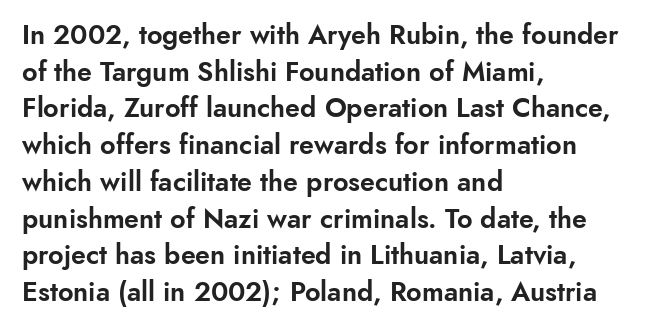
Q: Is the text italic (slanted)? A: No, it is upright.
Q: Is the text underlined? A: No.
Q: How is the paragraph aligned? A: Left-aligned.
Q: Is the spacing between letters normal or unusually wide? A: Normal.
Q: Is the spacing between lines tight, normal or loose? A: Normal.
